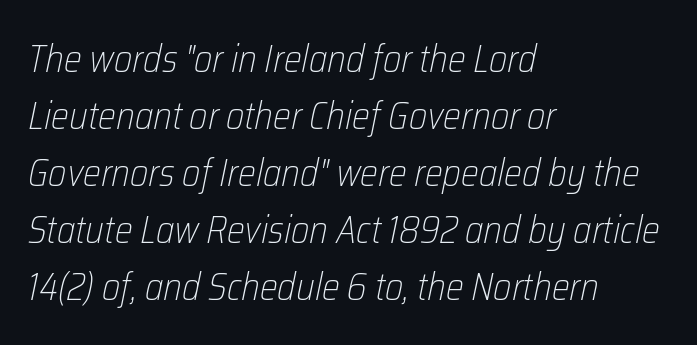
The image shows 38 px light, condensed type, italic (leaning right); set left-aligned, normal line spacing (1.5x), normal letter spacing, not underlined; low stroke contrast and a medium x-height.
